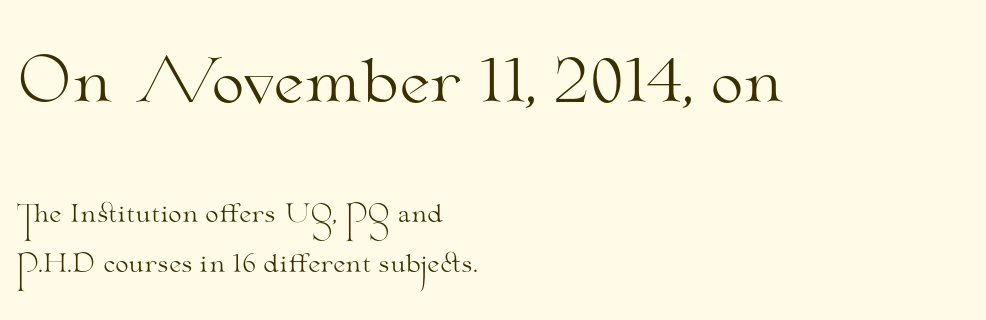
Q: Is the text bold? A: No.
Q: Is the text italic (slanted)? A: No, it is upright.
Q: Is the typeface a serif or a sans-serif typeface? A: Serif.
Q: Is the text underlined? A: No.
Q: How is the paragraph aligned? A: Left-aligned.
Q: Is the spacing between letters normal or unusually wide? A: Normal.
Q: Is the spacing between lines tight, normal or loose? A: Loose.
Q: Which block of text is set in a larger size, the first (top) or the second (bottom)? A: The first (top) one.
Q: Width (condensed, normal, or wide)? A: Wide.
Q: Stroke contrast? A: Medium.
Q: x-height? A: Small.
Q: Monospaced? A: No.
